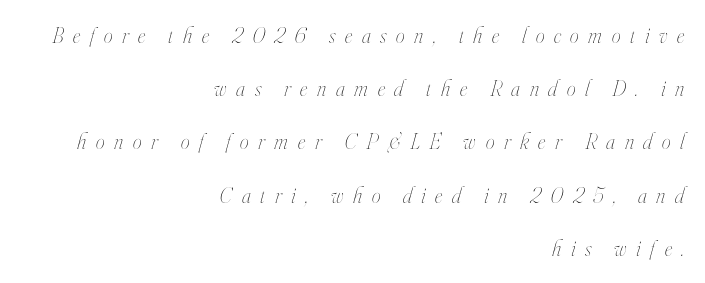
Has an underline been added? It has not. Layout note: lines flush right. Weight: not bold — regular or lighter. The space between consecutive lines is lavish.
